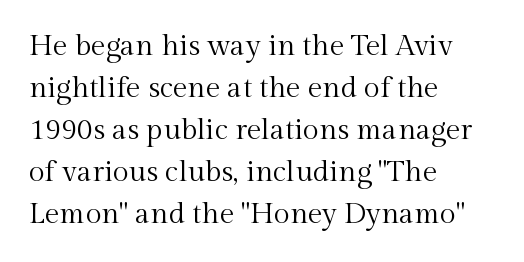
Upright lettering throughout. The characters display serif detailing at their extremities. Rows of type keep a routine distance in the vertical direction. The face looks like a standard text weight, possibly lighter. All the whitespace from short lines collects on the right. In terms of letterspacing, this is plain default setting.
